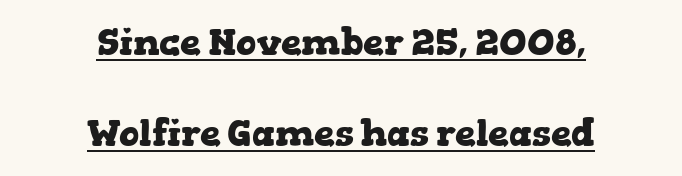
The typesetter has applied underlining to the passage shown. The lines are quadded center. Summary of weight: heavy, a full bold. Look at the bottom of the vertical strokes: they flare into serifs here. Nope, not italic — everything's standing straight.
